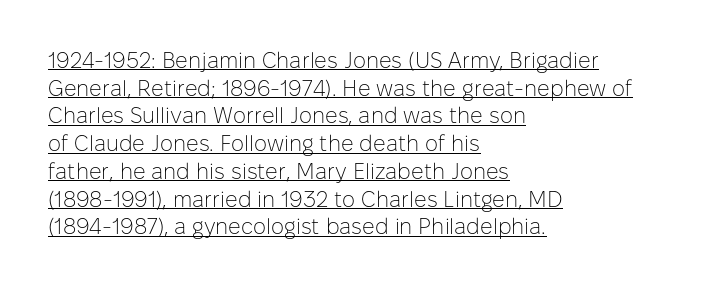
Notice how the passage keeps a crisp vertical edge on the left only. Rendered with straight, roman letterforms. Students, observe the line beneath the letters — that is underlining. In terms of leading, this rendering sits right in the middle. Stroke mass is kept to a normal reading level or below.
